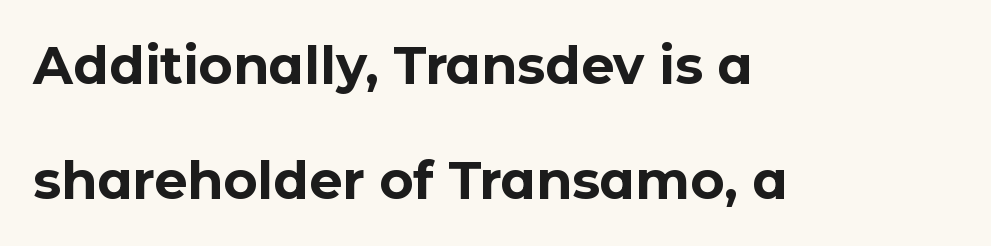
Letterform terminals end flat and unadorned throughout the passage. The letters stand upright; this is a roman face. The tracking reads as untouched default to a designer's eye. Summary of weight: heavy, a full bold.
